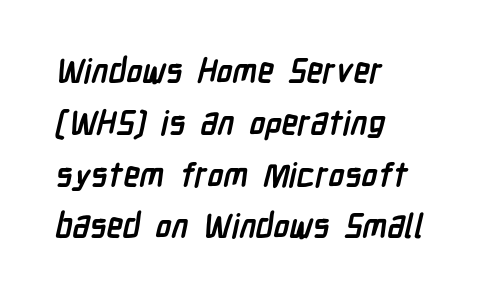
Q: Is the text bold? A: Yes.
Q: Is the typeface a serif or a sans-serif typeface? A: Sans-serif.
Q: Is the text underlined? A: No.
Q: How is the paragraph aligned? A: Left-aligned.
Q: Is the spacing between letters normal or unusually wide? A: Normal.
Q: Is the spacing between lines tight, normal or loose? A: Normal.
Q: Width (condensed, normal, or wide)? A: Condensed.
Q: Stroke contrast? A: Low.
Q: x-height? A: Medium.
Q: Monospaced? A: No.
